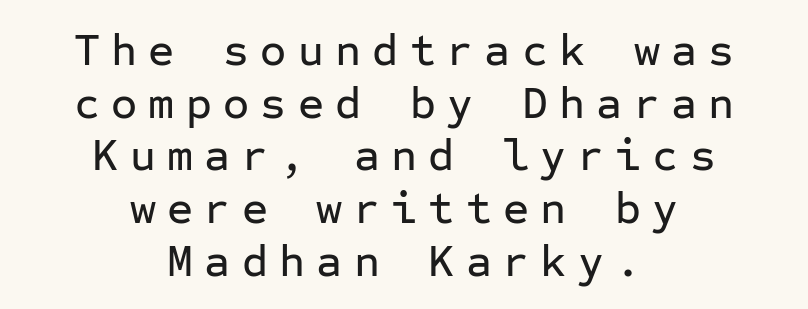
Honestly, there is no underline to notice here at all. Does the copy run flush right? No — it is centered line by line. Regarding serifs, this sample does without them. You could count columns in this text — the font is strictly monospaced. The font's upright variant was chosen for this text.
